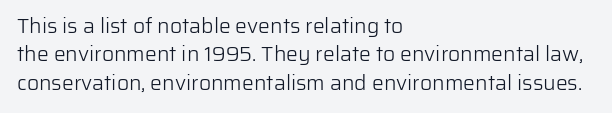
The image shows 21 px text type, upright; set left-aligned, normal line spacing (1.35x), normal letter spacing, not underlined.
